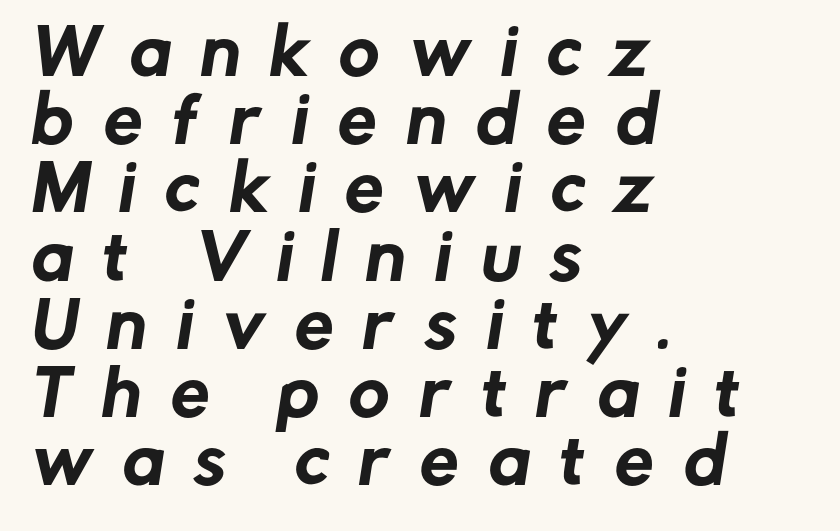
{"serif": "no", "width": "normal", "stroke_contrast": "low", "x_height": "medium", "monospaced": "no", "underline": "no", "align": "left", "line_spacing": "tight", "line_spacing_ratio": 1.1, "letter_spacing": "wide", "letter_spacing_em": 0.48, "glyph_px": 62}
